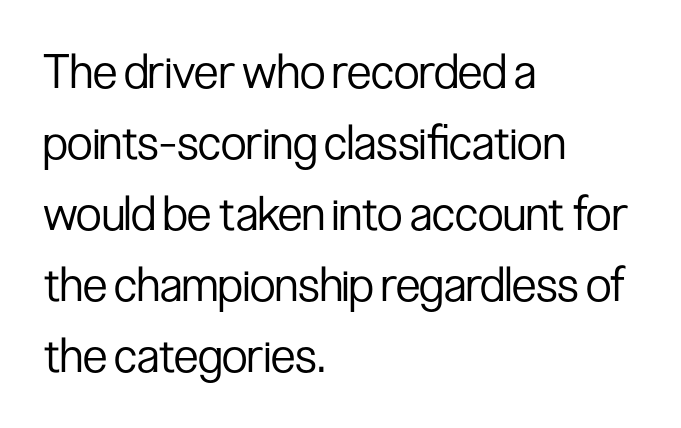
{"serif": "no", "italic": "no", "bold": "no", "weight": "regular", "width": "condensed", "stroke_contrast": "low", "x_height": "medium", "monospaced": "no", "underline": "no", "align": "left", "line_spacing": "normal", "line_spacing_ratio": 1.51, "letter_spacing": "normal", "letter_spacing_em": 0.0, "glyph_px": 47}
